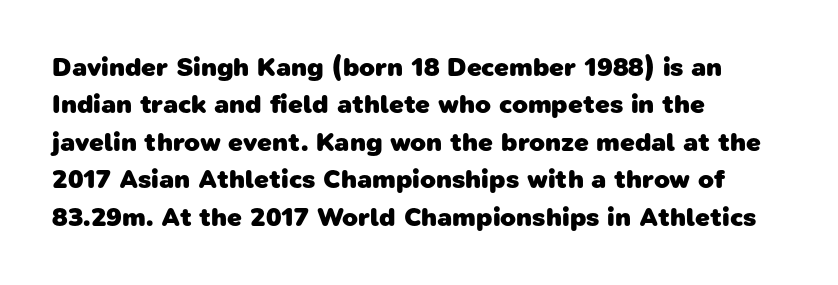
Q: Is the text bold? A: Yes.
Q: Is the text underlined? A: No.
Q: How is the paragraph aligned? A: Left-aligned.
Q: Is the spacing between letters normal or unusually wide? A: Normal.
Q: Is the spacing between lines tight, normal or loose? A: Normal.
